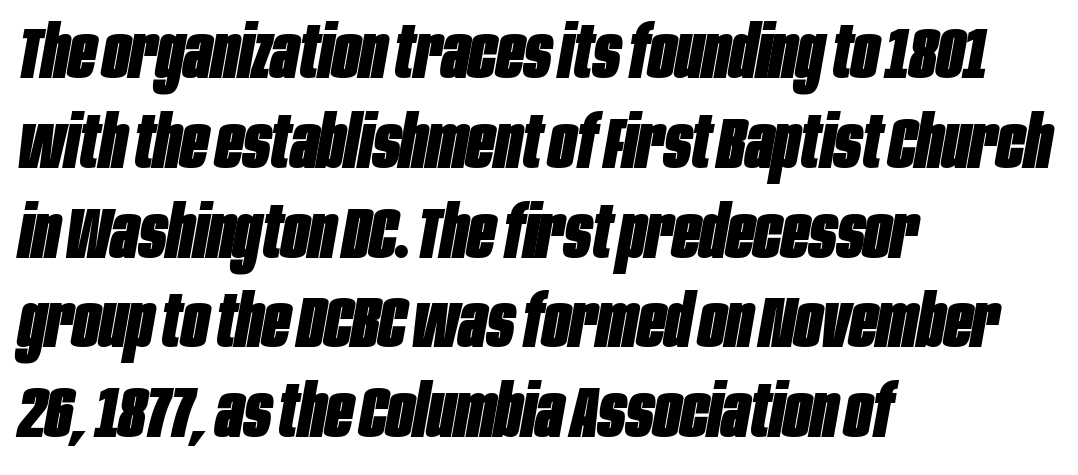
The image shows 73 px heavy, condensed type, italic (leaning right); set left-aligned, line spacing 1.23x, normal letter spacing, not underlined; low stroke contrast and a large x-height.
